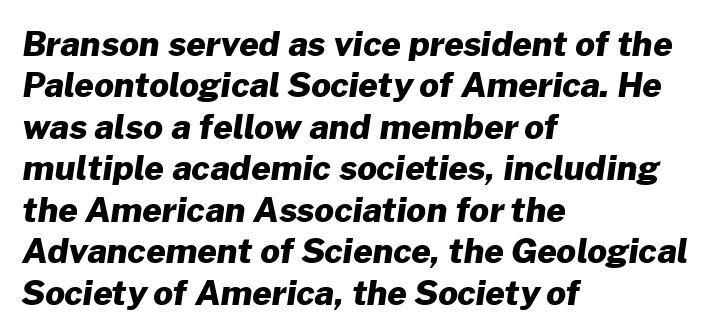
These lines are rendered in a variable-pitch font. Notice how the passage keeps a crisp vertical edge on the left only. Nobody touched the tracking dial on this one. Plain, unruled lines of type. Check where the strokes stop: nothing finishes them off — pure sans. As a designer I'd log this as weight 700, bold.
